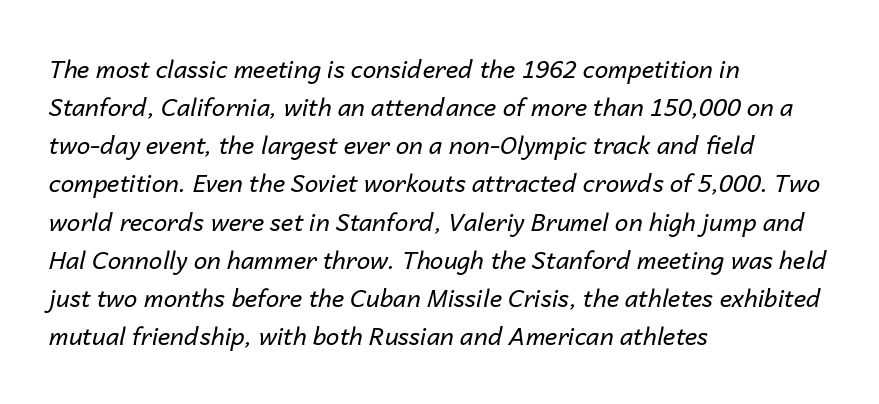
{"italic": "yes", "lean": "right", "slant_degrees": 14, "bold": "no", "underline": "no", "align": "left", "line_spacing": "normal", "line_spacing_ratio": 1.59, "letter_spacing": "normal", "letter_spacing_em": 0.0, "glyph_px": 24}
